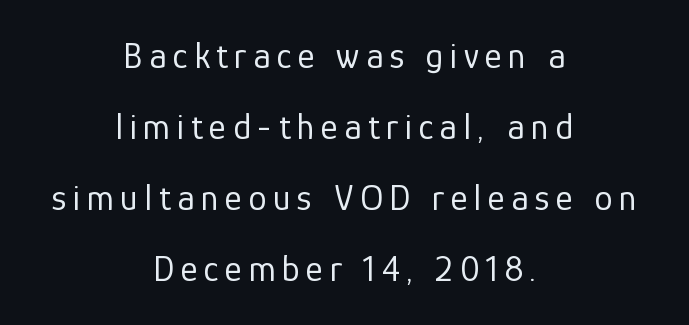
The image shows 37 px regular-weight sans-serif type, upright; set centered, loose line spacing (1.92x), not underlined; low stroke contrast and a medium x-height.
